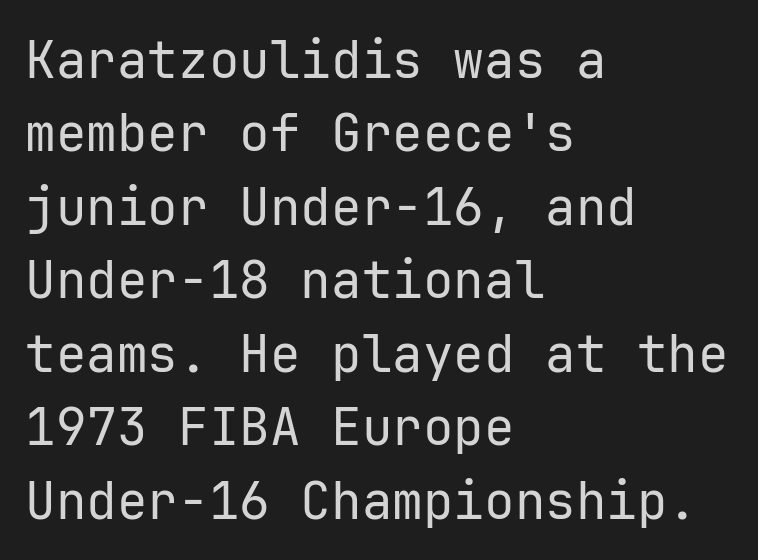
Each letter, wide or thin by design, is forced into the same width here. A student would call this left alignment; a typographer would say flush left, rag right. Leading matches the norm, producing a regular column. The characters display no serif detailing; their extremities are plain. Does the lettering tilt? It doesn't — this is upright.
